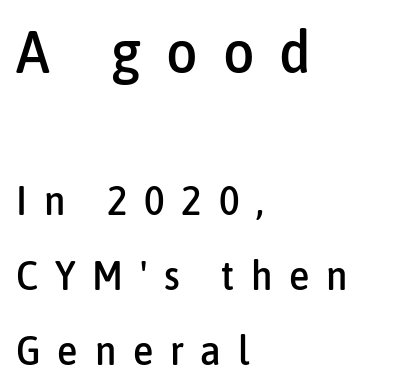
The image shows 61 px condensed sans-serif type, upright; set left-aligned, line spacing 1.83x, unusually wide letter spacing (+0.41 em), not underlined; the first (top) block is 1.49x larger; low stroke contrast and a medium x-height.
